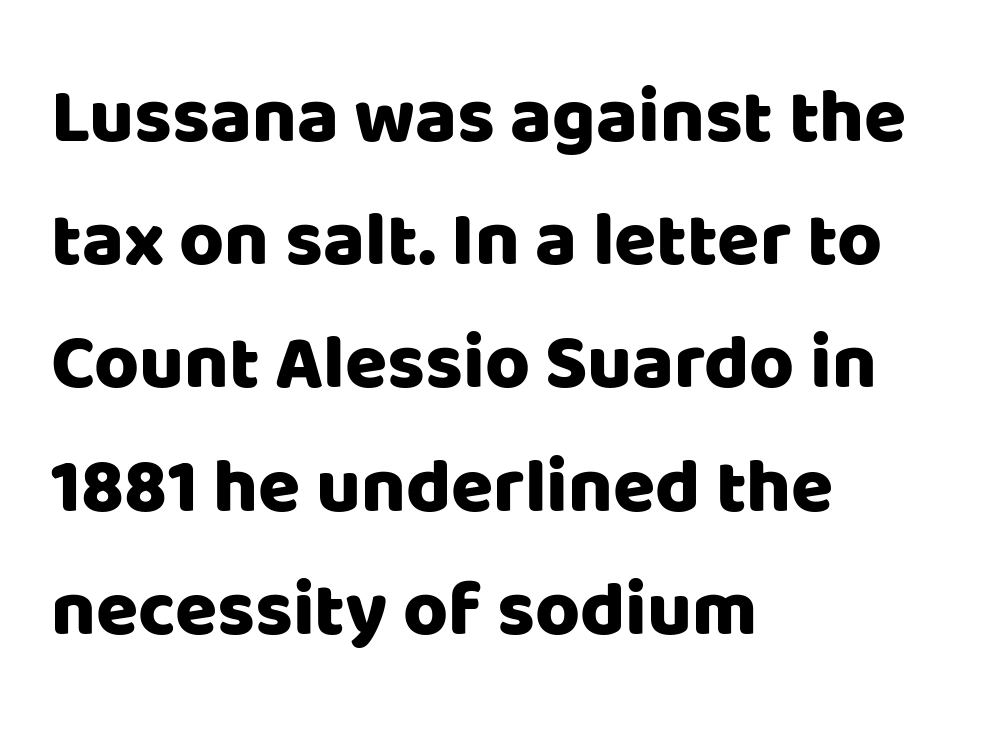
Q: Is the text italic (slanted)? A: No, it is upright.
Q: Is the typeface a serif or a sans-serif typeface? A: Sans-serif.
Q: Is the text underlined? A: No.
Q: How is the paragraph aligned? A: Left-aligned.
Q: Is the spacing between letters normal or unusually wide? A: Normal.
Q: Is the spacing between lines tight, normal or loose? A: Normal.
Q: Width (condensed, normal, or wide)? A: Normal.
Q: Stroke contrast? A: Low.
Q: x-height? A: Large.
Q: Monospaced? A: No.
